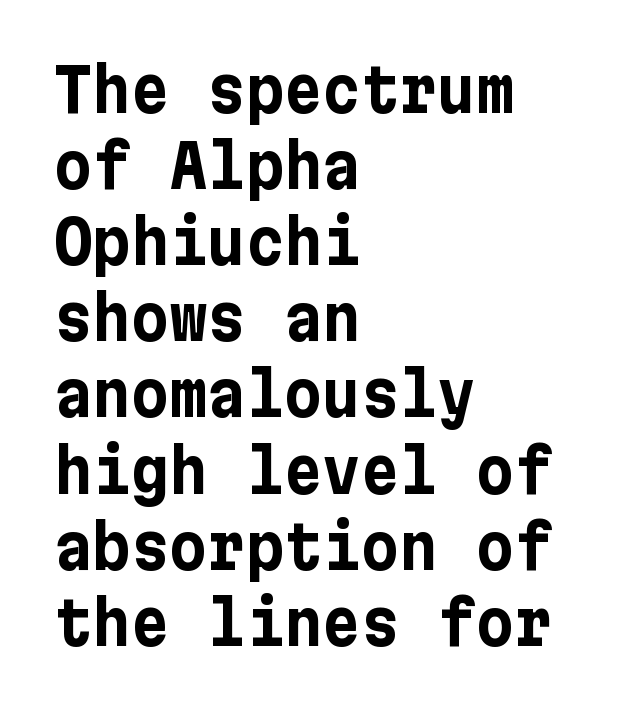
The image shows 59 px bold sans-serif type, upright; set left-aligned, normal line spacing (1.29x), normal letter spacing, not underlined; low stroke contrast and a medium x-height.
